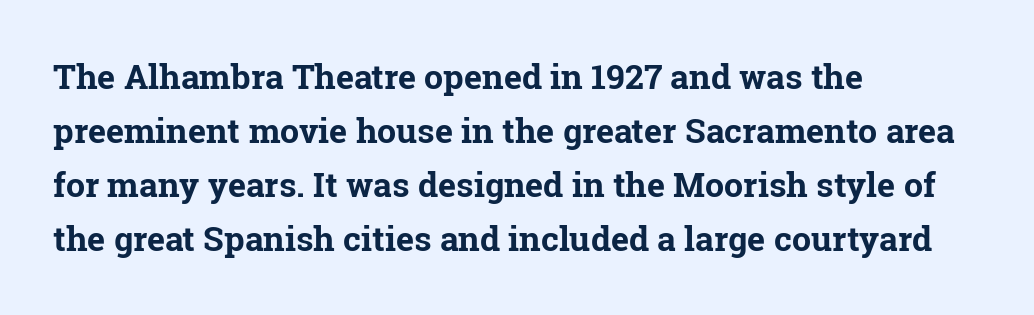
The image shows 34 px bold serif type, upright; set left-aligned, normal line spacing (1.59x), normal letter spacing, not underlined; low stroke contrast and a medium x-height.
